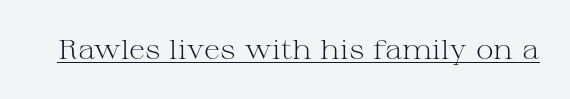
Vertical stems look standard width or narrower in stroke. This sample carries an underscore along the baseline area. Notice how the stems are strictly vertical — no italics here. Spacing between characters is what you'd get straight out of the box.
